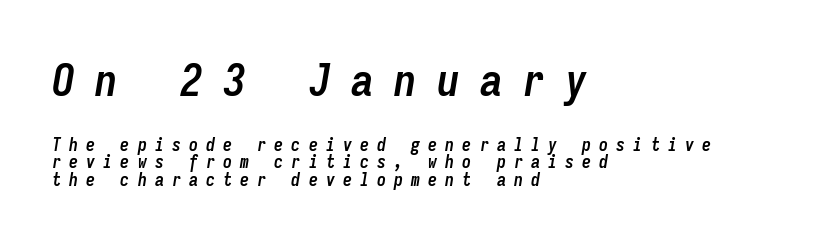
{"italic": "yes", "lean": "right", "slant_degrees": 9, "bold": "yes", "weight": "semibold", "width": "condensed", "stroke_contrast": "low", "x_height": "medium", "monospaced": "yes", "underline": "no", "align": "left", "line_spacing": "tight", "line_spacing_ratio": 0.99, "letter_spacing": "wide", "letter_spacing_em": 0.45, "larger_block": "first", "size_ratio": 2.5, "glyph_px": 45}
